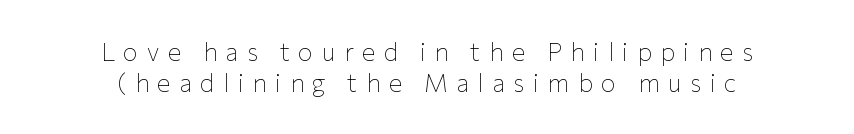
{"italic": "no", "bold": "no", "underline": "no", "align": "center", "line_spacing": "normal", "line_spacing_ratio": 1.25, "letter_spacing": "wide", "letter_spacing_em": 0.34, "glyph_px": 25}
